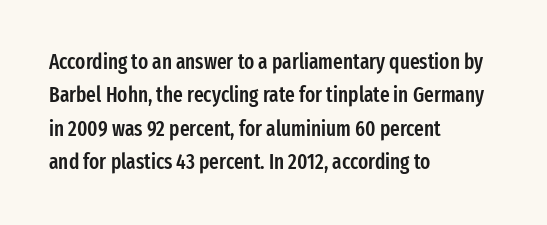
Typographic density is moderately raised because the face is semibold. Letter spacing: default. Vertically, the passage feels balanced, rows spaced as you'd expect. In terms of posture, this sample is upright. These lines stack with their left ends in a neat column.
